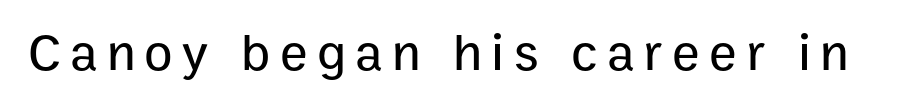
The image shows 52 px sans-serif type, upright; set not underlined; low stroke contrast and a medium x-height.
